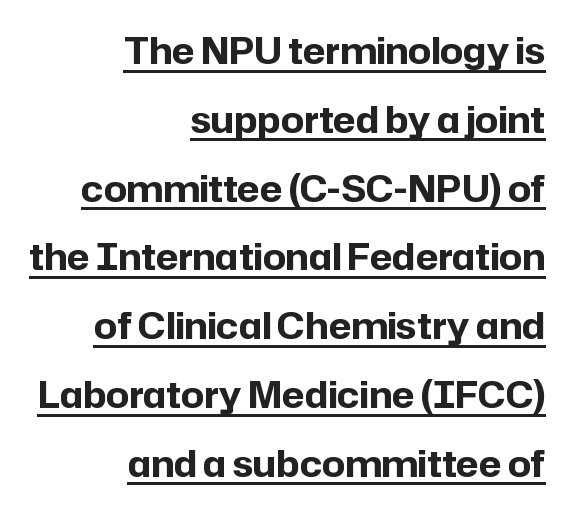
The image shows 36 px bold sans-serif type, upright; set right-aligned, loose line spacing (1.91x), normal letter spacing, underlined; low stroke contrast and a medium x-height.
